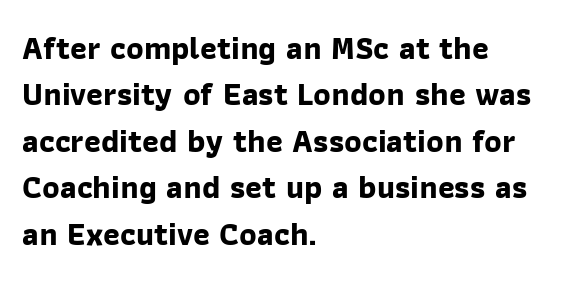
Varying glyph widths throughout — classic text-font behaviour. These lines are set flush left with a ragged right edge. Strong, thick strokes mark this as bold type. The string is rendered with underlining switched off. Caption: standard tracking, unaltered. Look at the bottom of the vertical strokes: they stop flat, with no serifs.
